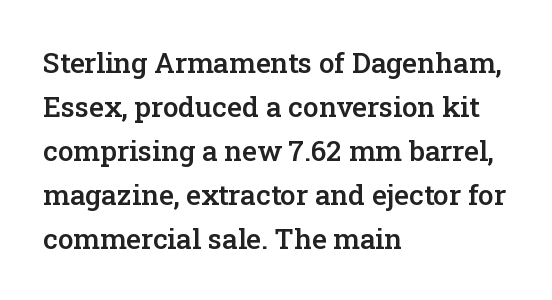
Q: Is the text bold? A: Semi-bold.
Q: Is the text italic (slanted)? A: No, it is upright.
Q: Is the typeface a serif or a sans-serif typeface? A: Serif.
Q: Is the text underlined? A: No.
Q: How is the paragraph aligned? A: Left-aligned.
Q: Is the spacing between letters normal or unusually wide? A: Normal.
Q: Is the spacing between lines tight, normal or loose? A: Normal.
Q: Width (condensed, normal, or wide)? A: Normal.
Q: Stroke contrast? A: Low.
Q: x-height? A: Medium.
Q: Monospaced? A: No.
